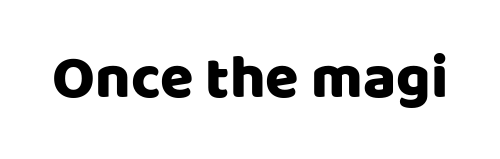
{"serif": "no", "italic": "no", "width": "normal", "stroke_contrast": "low", "x_height": "large", "monospaced": "no", "underline": "no", "letter_spacing": "normal", "letter_spacing_em": 0.0, "glyph_px": 61}
